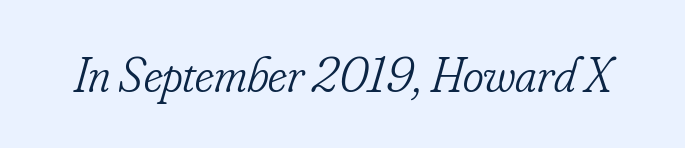
The image shows 50 px light, condensed serif type, italic (leaning right); set normal letter spacing, not underlined; low stroke contrast and a small x-height.
